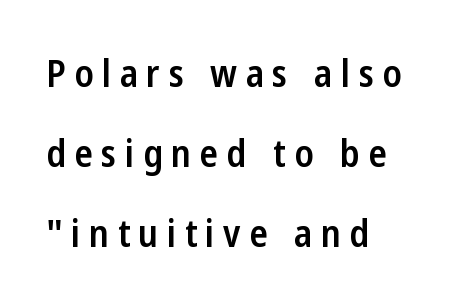
{"serif": "no", "italic": "no", "bold": "semi", "weight": "semibold", "width": "condensed", "stroke_contrast": "low", "x_height": "medium", "monospaced": "no", "underline": "no", "line_spacing": "loose", "line_spacing_ratio": 2.11, "letter_spacing": "wide", "letter_spacing_em": 0.22, "glyph_px": 38}
